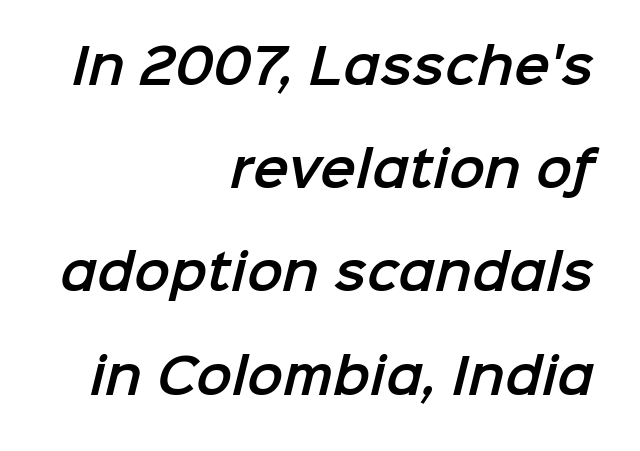
Q: Is the typeface a serif or a sans-serif typeface? A: Sans-serif.
Q: Is the text underlined? A: No.
Q: How is the paragraph aligned? A: Right-aligned.
Q: Is the spacing between letters normal or unusually wide? A: Normal.
Q: Is the spacing between lines tight, normal or loose? A: Loose.
Q: Width (condensed, normal, or wide)? A: Normal.
Q: Stroke contrast? A: Low.
Q: x-height? A: Medium.
Q: Monospaced? A: No.
